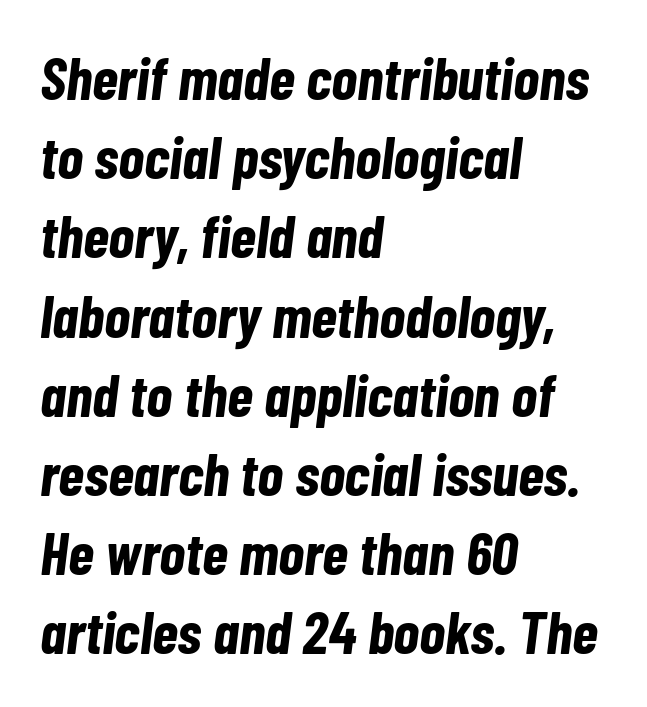
{"italic": "yes", "lean": "right", "slant_degrees": 7, "bold": "yes", "weight": "bold", "width": "condensed", "stroke_contrast": "low", "x_height": "medium", "monospaced": "no", "underline": "no", "align": "left", "line_spacing": "normal", "line_spacing_ratio": 1.32, "letter_spacing": "normal", "letter_spacing_em": 0.0, "glyph_px": 60}
